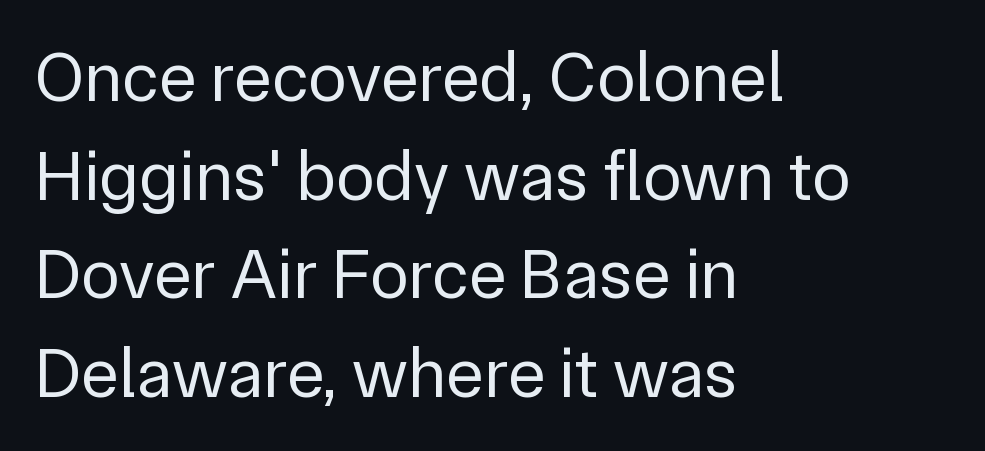
Character widths vary here, with narrow letters taking less room than wide ones. Weight: in the light-to-regular range. The designer went with a sans here, leaving each stem footless. The rag falls on the right side of this text block.
